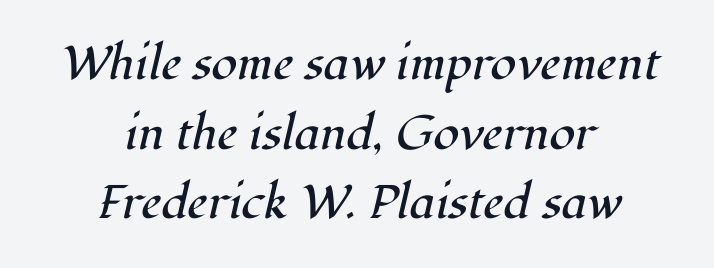
The image shows 47 px regular-weight serif type, italic (leaning right); set centered, normal line spacing (1.48x), normal letter spacing, not underlined; high stroke contrast and a medium x-height.
